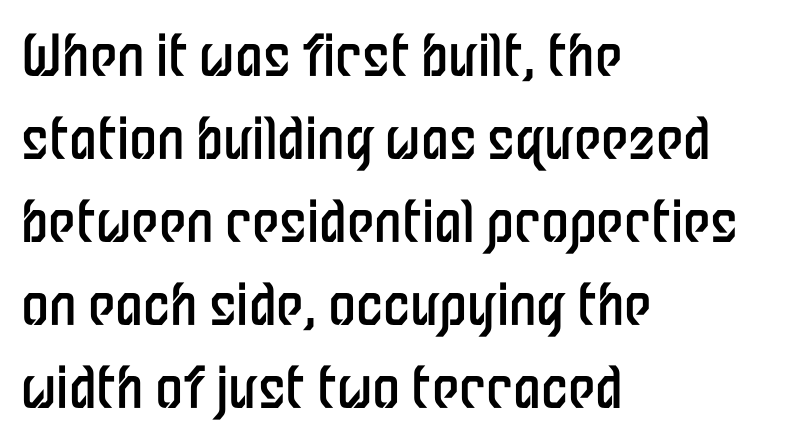
Q: Is the text bold? A: No.
Q: Is the text italic (slanted)? A: No, it is upright.
Q: Is the typeface a serif or a sans-serif typeface? A: Sans-serif.
Q: Is the text underlined? A: No.
Q: How is the paragraph aligned? A: Left-aligned.
Q: Is the spacing between letters normal or unusually wide? A: Normal.
Q: Is the spacing between lines tight, normal or loose? A: Normal.
Q: Width (condensed, normal, or wide)? A: Condensed.
Q: Stroke contrast? A: Low.
Q: x-height? A: Medium.
Q: Monospaced? A: No.
